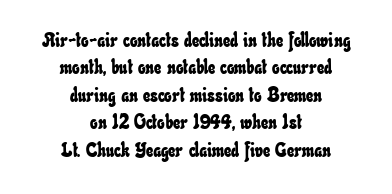
One glance says typical: line gaps are just what's usual. The passage shown is not underscored anywhere. The tracking reads as untouched default to a designer's eye. Both edges are ragged and mirror each other, which tells us the setting is centered.
